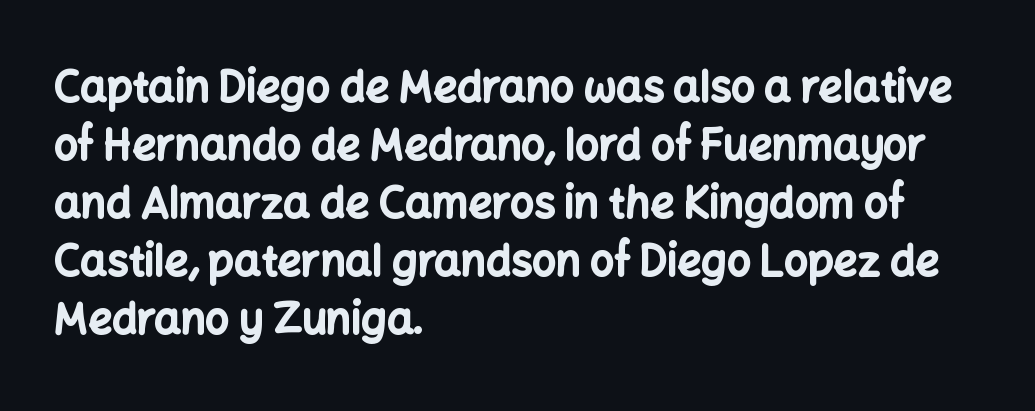
Q: Is the text bold? A: Yes.
Q: Is the text italic (slanted)? A: No, it is upright.
Q: Is the typeface a serif or a sans-serif typeface? A: Sans-serif.
Q: Is the text underlined? A: No.
Q: How is the paragraph aligned? A: Left-aligned.
Q: Is the spacing between letters normal or unusually wide? A: Normal.
Q: Is the spacing between lines tight, normal or loose? A: Normal.
Q: Width (condensed, normal, or wide)? A: Normal.
Q: Stroke contrast? A: Low.
Q: x-height? A: Medium.
Q: Monospaced? A: No.
